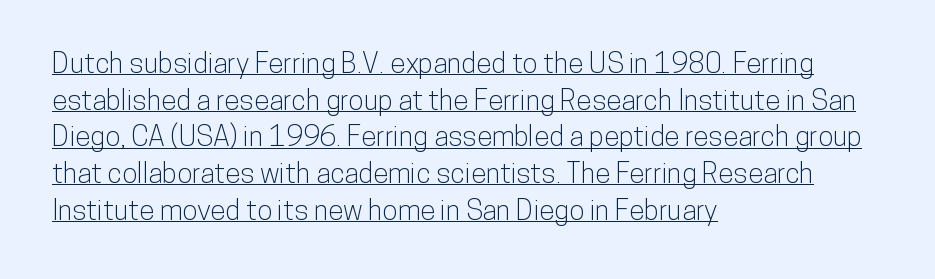
The image shows 28 px condensed sans-serif type, upright; set left-aligned, normal line spacing (1.31x), normal letter spacing, underlined; low stroke contrast and a medium x-height.
